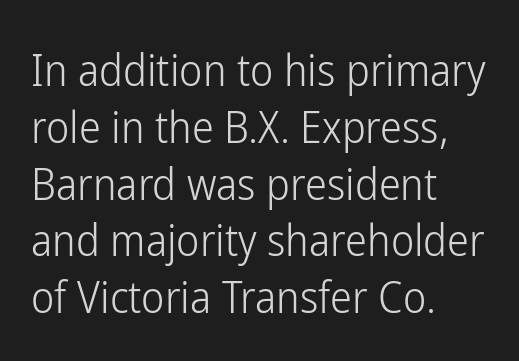
{"serif": "no", "italic": "no", "bold": "no", "weight": "light", "width": "condensed", "stroke_contrast": "low", "x_height": "medium", "monospaced": "no", "underline": "no", "align": "left", "line_spacing": "normal", "line_spacing_ratio": 1.29, "letter_spacing": "normal", "letter_spacing_em": 0.0, "glyph_px": 44}
